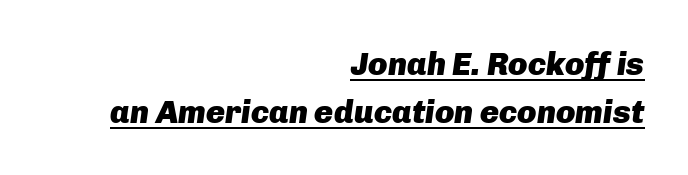
The image shows 32 px heavy type, italic (leaning right); set right-aligned, normal line spacing (1.5x), normal letter spacing, underlined; low stroke contrast and a medium x-height.
